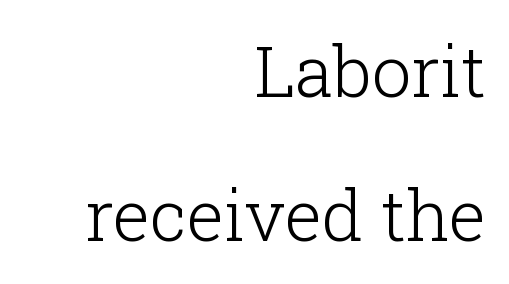
{"serif": "yes", "italic": "no", "bold": "no", "weight": "light", "width": "normal", "stroke_contrast": "low", "x_height": "medium", "monospaced": "no", "underline": "no", "align": "right", "line_spacing": "loose", "line_spacing_ratio": 2.06, "letter_spacing": "normal", "letter_spacing_em": 0.0, "glyph_px": 70}
